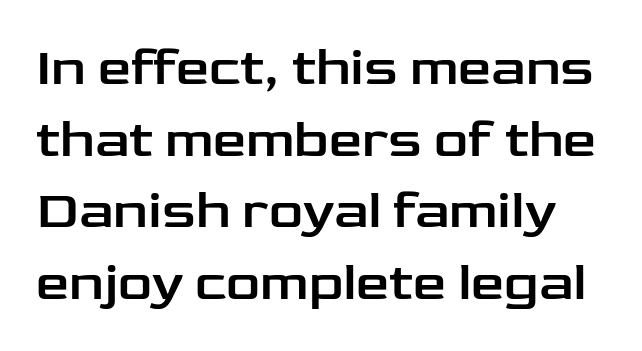
The image shows 53 px wide sans-serif type, upright; set normal line spacing (1.35x), normal letter spacing, not underlined; low stroke contrast and a medium x-height.
